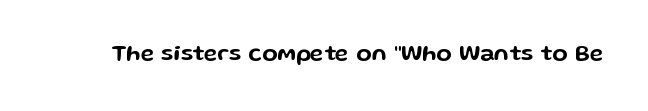
The image shows 23 px text type, upright; set normal letter spacing, not underlined.
